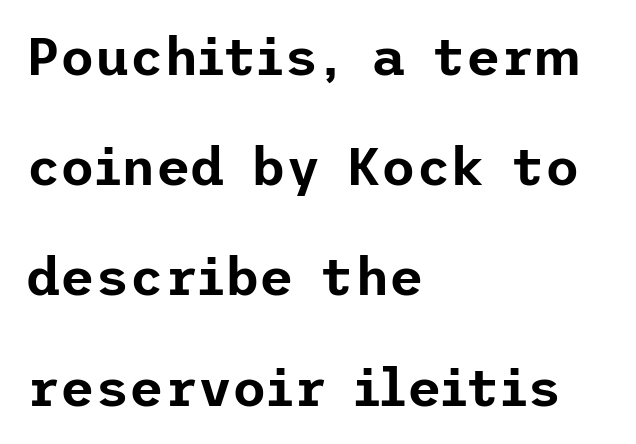
{"serif": "no", "italic": "no", "width": "normal", "stroke_contrast": "low", "x_height": "medium", "underline": "no", "align": "left", "line_spacing": "loose", "line_spacing_ratio": 2.08, "letter_spacing": "normal", "letter_spacing_em": 0.0, "glyph_px": 53}
